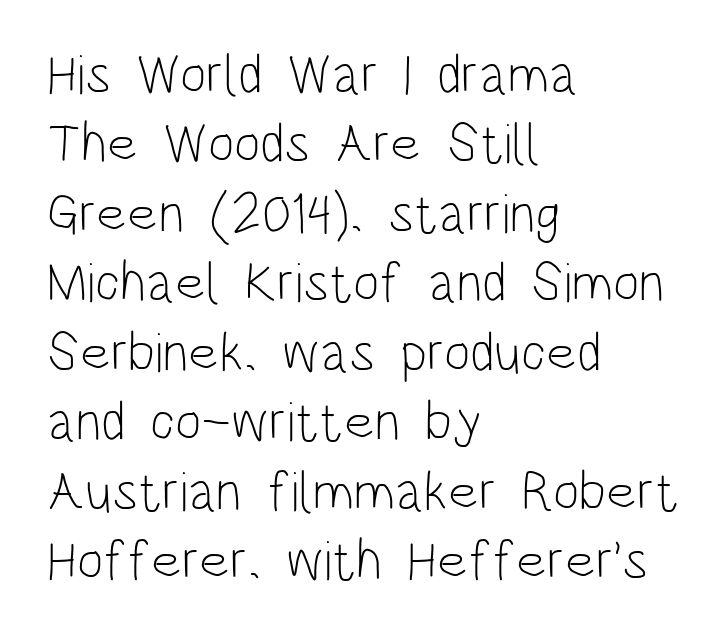
The image shows 56 px light, condensed sans-serif type, upright; set left-aligned, line spacing 1.24x, normal letter spacing, not underlined; low stroke contrast and a large x-height.
